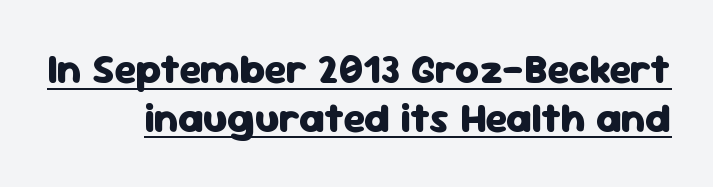
Q: Is the text bold? A: Yes.
Q: Is the text italic (slanted)? A: No, it is upright.
Q: Is the typeface a serif or a sans-serif typeface? A: Sans-serif.
Q: Is the text underlined? A: Yes.
Q: Is the spacing between letters normal or unusually wide? A: Normal.
Q: Width (condensed, normal, or wide)? A: Normal.
Q: Stroke contrast? A: Low.
Q: x-height? A: Medium.
Q: Monospaced? A: No.
